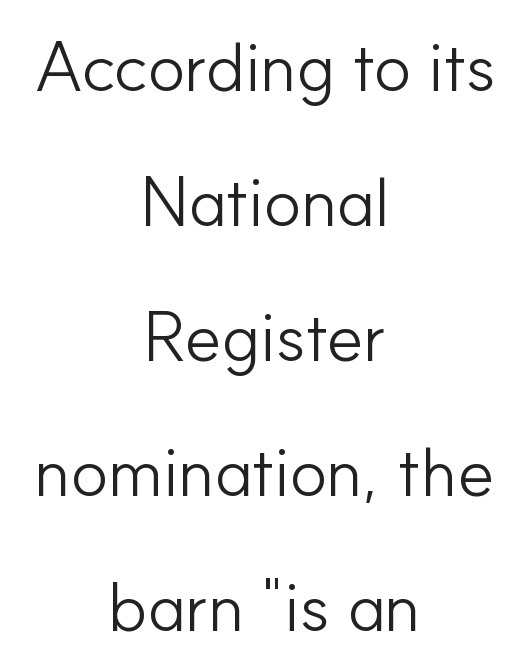
{"serif": "no", "italic": "no", "bold": "no", "weight": "light", "width": "normal", "stroke_contrast": "low", "x_height": "small", "monospaced": "no", "underline": "no", "align": "center", "line_spacing": "loose", "line_spacing_ratio": 1.93, "letter_spacing": "normal", "letter_spacing_em": 0.0, "glyph_px": 70}
